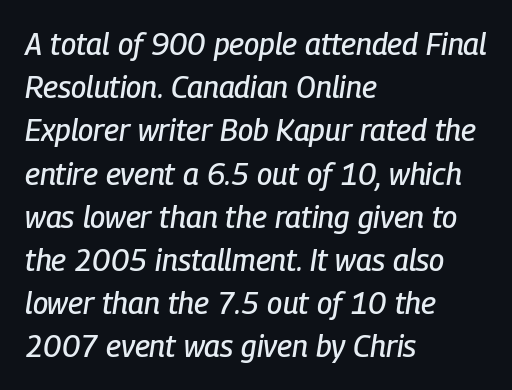
Line spacing here is normal. Looks like regular typesetting: each glyph gets only the width it needs. Every character sits at an angle, as italics do. The zone under the glyphs is completely vacant. If you drew a ruler down the left edge, every line would touch it.
